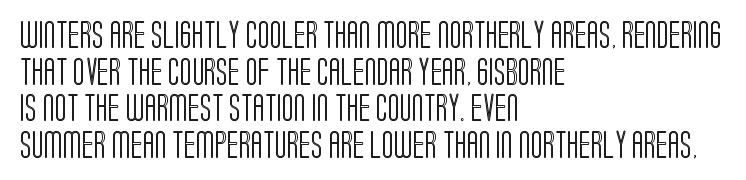
The image shows 28 px condensed type, upright; set left-aligned, normal line spacing (1.31x), normal letter spacing, not underlined; a large x-height.
